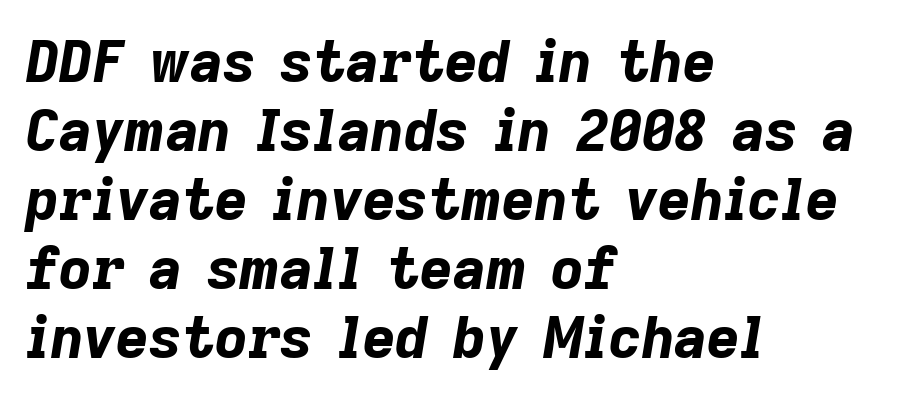
Q: Is the text bold? A: Yes.
Q: Is the text italic (slanted)? A: Yes, it leans right by about 9 degrees.
Q: Is the text underlined? A: No.
Q: How is the paragraph aligned? A: Left-aligned.
Q: Is the spacing between letters normal or unusually wide? A: Normal.
Q: Width (condensed, normal, or wide)? A: Normal.
Q: Stroke contrast? A: Low.
Q: x-height? A: Medium.
Q: Monospaced? A: No.
